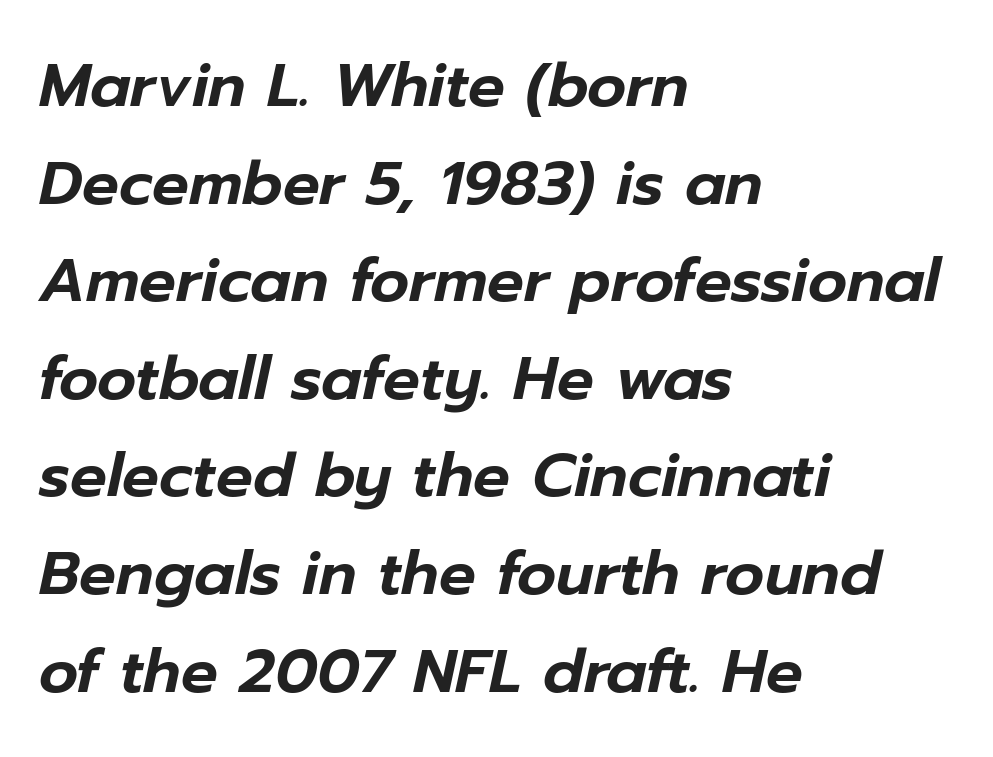
Q: Is the text italic (slanted)? A: Yes, it leans right by about 12 degrees.
Q: Is the text underlined? A: No.
Q: How is the paragraph aligned? A: Left-aligned.
Q: Is the spacing between letters normal or unusually wide? A: Normal.
Q: Is the spacing between lines tight, normal or loose? A: Normal.
Q: Width (condensed, normal, or wide)? A: Normal.
Q: Stroke contrast? A: Low.
Q: x-height? A: Medium.
Q: Monospaced? A: No.
